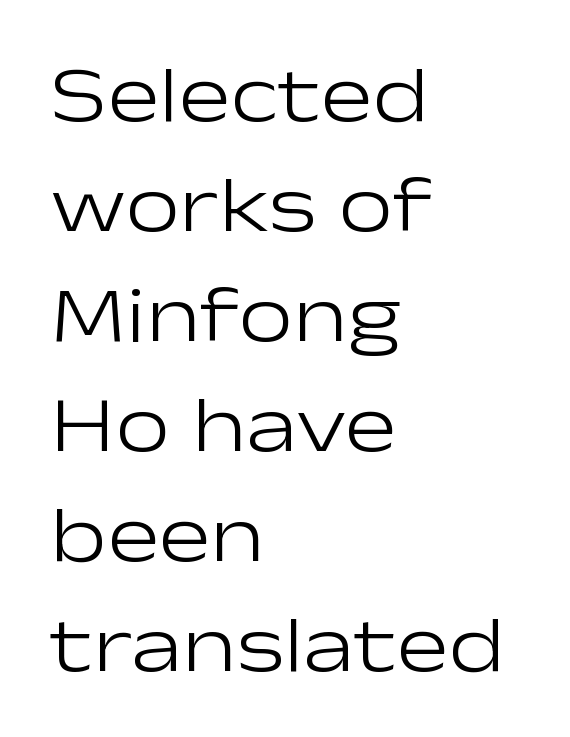
{"serif": "no", "italic": "no", "bold": "no", "weight": "light", "width": "wide", "stroke_contrast": "low", "x_height": "medium", "monospaced": "no", "underline": "no", "align": "left", "line_spacing": "normal", "line_spacing_ratio": 1.41, "letter_spacing": "normal", "letter_spacing_em": 0.0, "glyph_px": 78}
